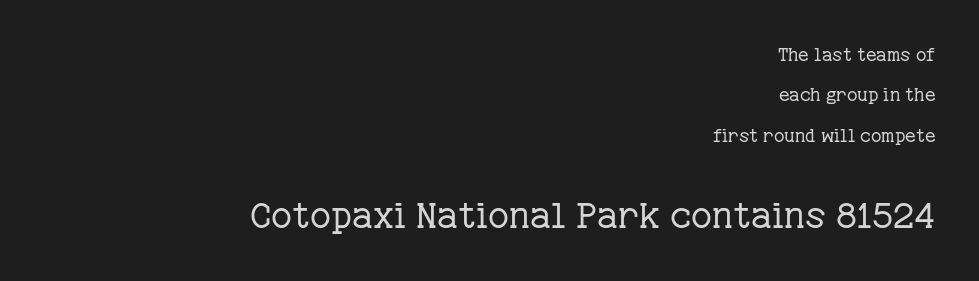
Look at the glyph heights: the lower group is clearly the bigger setting. These lines were composed using upright roman letters. Is the letter spacing exaggerated? No — it looks like the ordinary default. Do the characters align in a grid? No, the font is proportional. Ink coverage per letter is moderate at most. The typeface chosen for these lines features serifs.
